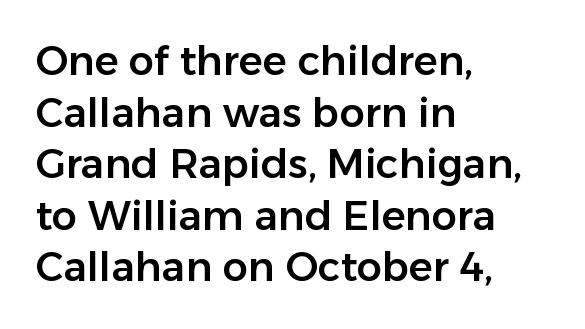
This rendering uses left alignment, leaving the right contour irregular. Standard letterfit; no display-style spreading of the glyphs. Do the letters lean? They stand straight. Nope, no serifs anywhere on these letters. Do the characters align in a grid? No, the font is proportional. Vertical spacing — default.
